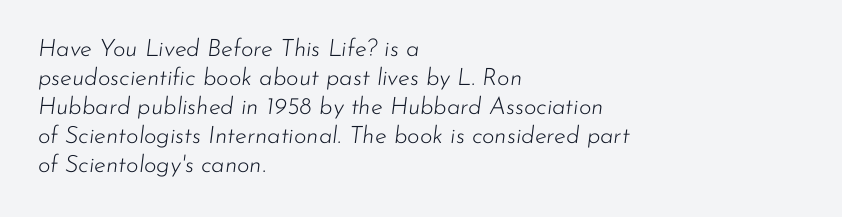
The image shows 24 px text type, italic (leaning right); set left-aligned, line spacing 1.21x, normal letter spacing, not underlined.
